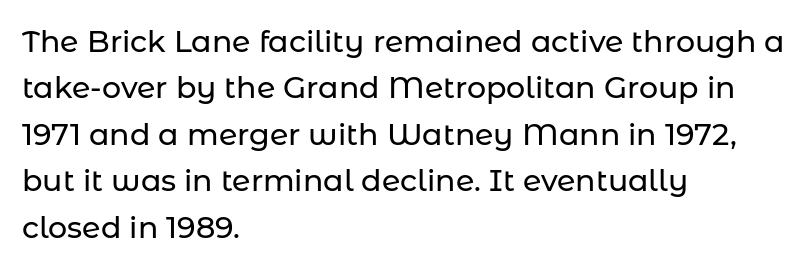
The image shows 30 px sans-serif type, upright; set left-aligned, normal line spacing (1.55x), normal letter spacing, not underlined; low stroke contrast and a medium x-height.
